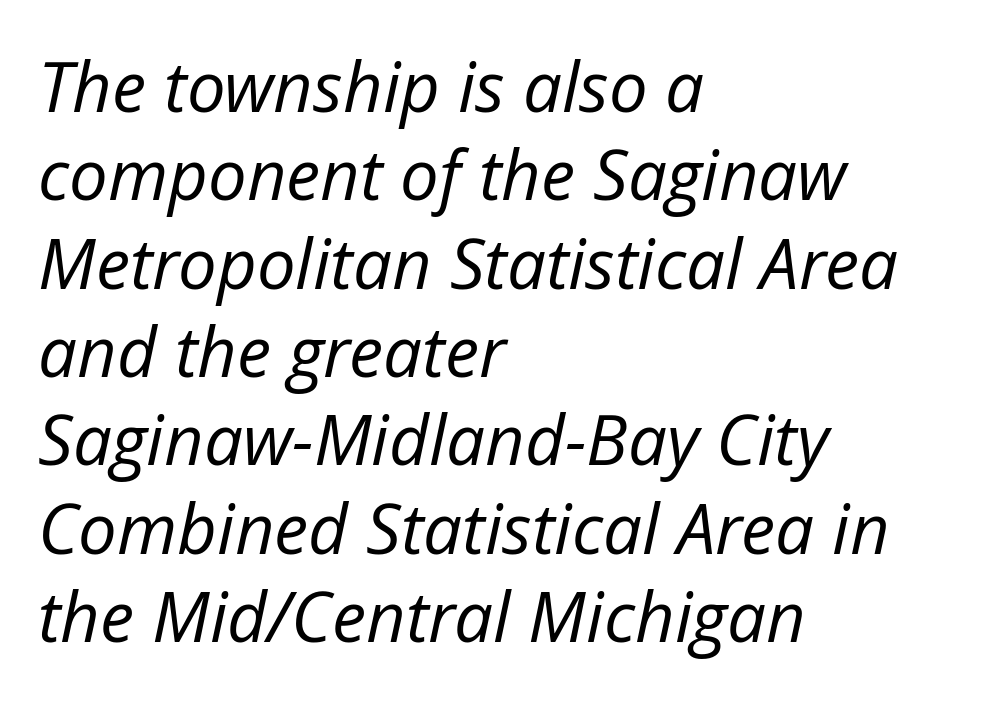
The image shows 69 px regular-weight type, italic (leaning right); set left-aligned, normal line spacing (1.28x), normal letter spacing, not underlined; low stroke contrast and a medium x-height.
